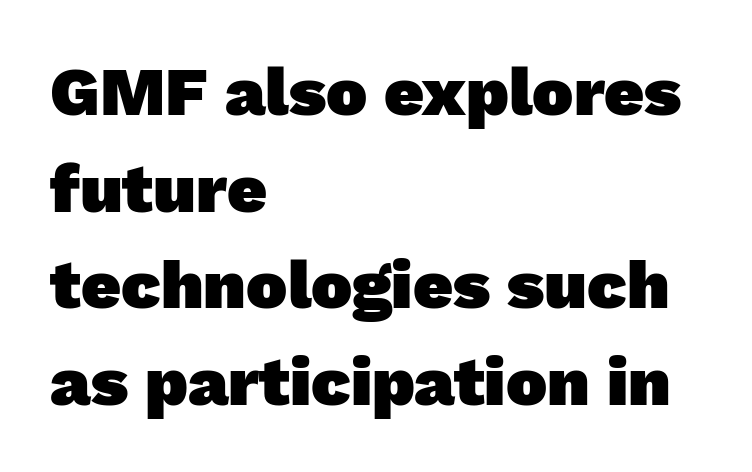
Stroke terminals: plain, sans-serif. Is this a fixed-width face? No — the glyphs have proportional, varying widths. The block of text has a typical density, with ordinary space between rows. The rendering anchors every line to the left-hand side. Quick note: underline off.
